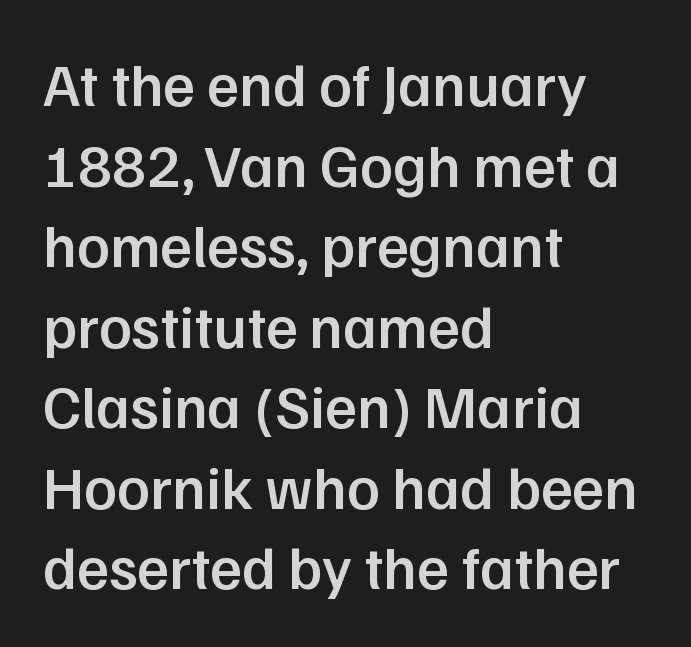
Q: Is the text bold? A: Semi-bold.
Q: Is the text italic (slanted)? A: No, it is upright.
Q: Is the typeface a serif or a sans-serif typeface? A: Sans-serif.
Q: Is the text underlined? A: No.
Q: How is the paragraph aligned? A: Left-aligned.
Q: Is the spacing between letters normal or unusually wide? A: Normal.
Q: Is the spacing between lines tight, normal or loose? A: Normal.
Q: Width (condensed, normal, or wide)? A: Normal.
Q: Stroke contrast? A: Low.
Q: x-height? A: Medium.
Q: Monospaced? A: No.
